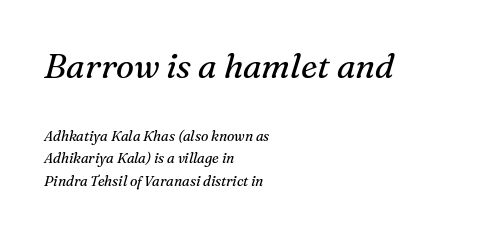
The image shows 34 px regular-weight serif type, italic (leaning right); set left-aligned, normal line spacing (1.63x), normal letter spacing, not underlined; the first (top) block is 2.43x larger; medium stroke contrast and a medium x-height.
